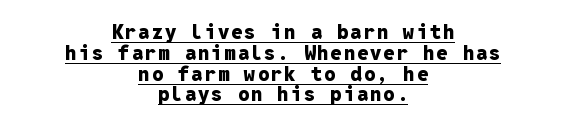
The image shows 20 px bold type, upright; set centered, tight line spacing (1.04x), underlined.
